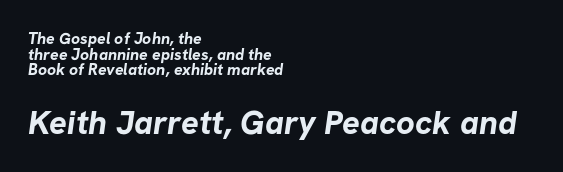
Q: Is the text bold? A: Yes.
Q: Is the typeface a serif or a sans-serif typeface? A: Sans-serif.
Q: Is the text underlined? A: No.
Q: How is the paragraph aligned? A: Left-aligned.
Q: Is the spacing between letters normal or unusually wide? A: Normal.
Q: Is the spacing between lines tight, normal or loose? A: Tight.
Q: Which block of text is set in a larger size, the first (top) or the second (bottom)? A: The second (bottom) one.
Q: Width (condensed, normal, or wide)? A: Normal.
Q: Stroke contrast? A: Low.
Q: x-height? A: Medium.
Q: Monospaced? A: No.
